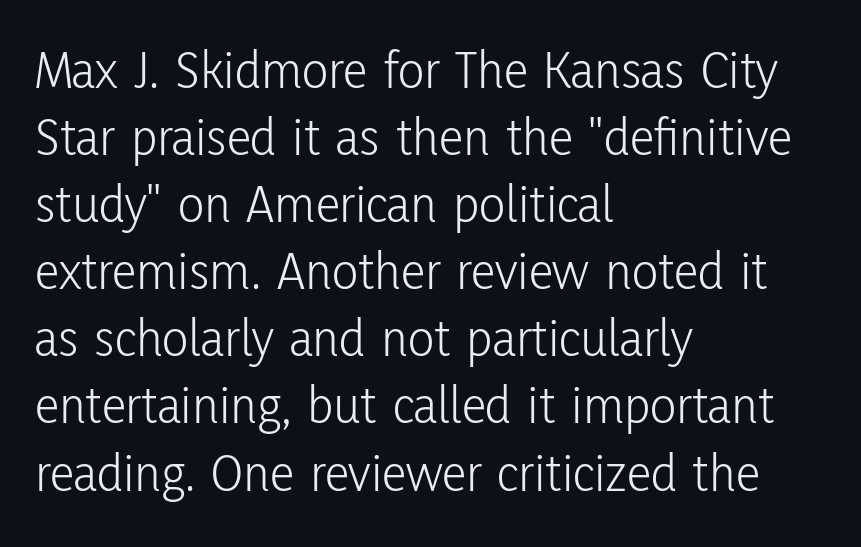
The image shows 55 px light, condensed sans-serif type, upright; set left-aligned, line spacing 1.22x, normal letter spacing, not underlined; low stroke contrast and a medium x-height.
